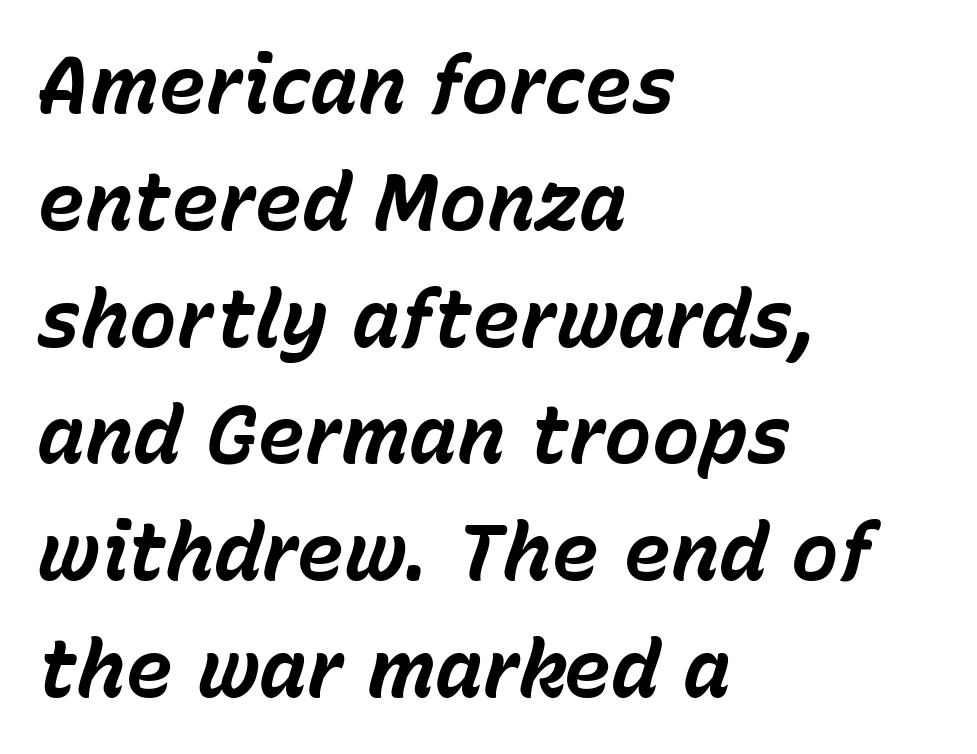
Q: Is the text bold? A: Yes.
Q: Is the text italic (slanted)? A: Yes, it leans right by about 15 degrees.
Q: Is the text underlined? A: No.
Q: How is the paragraph aligned? A: Left-aligned.
Q: Is the spacing between letters normal or unusually wide? A: Normal.
Q: Is the spacing between lines tight, normal or loose? A: Normal.
Q: Width (condensed, normal, or wide)? A: Normal.
Q: Stroke contrast? A: Low.
Q: x-height? A: Medium.
Q: Monospaced? A: No.
